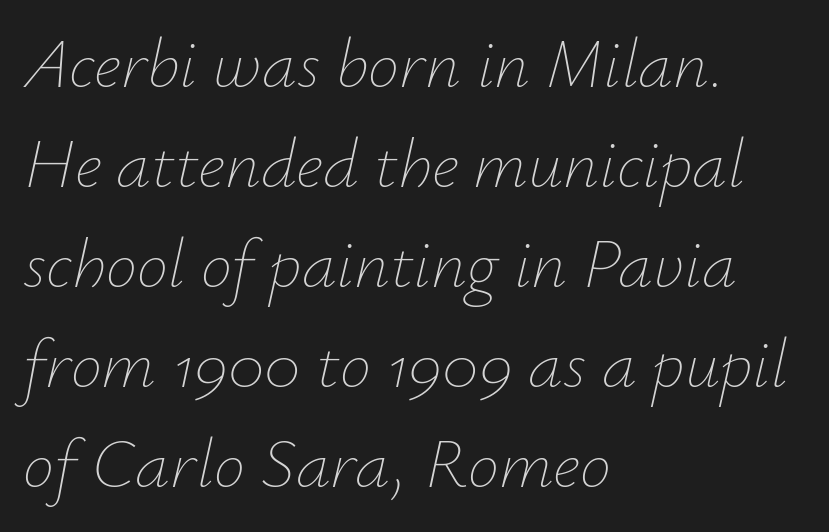
The image shows 70 px thin type, italic (leaning right); set left-aligned, normal line spacing (1.43x), normal letter spacing, not underlined; low stroke contrast and a small x-height.
